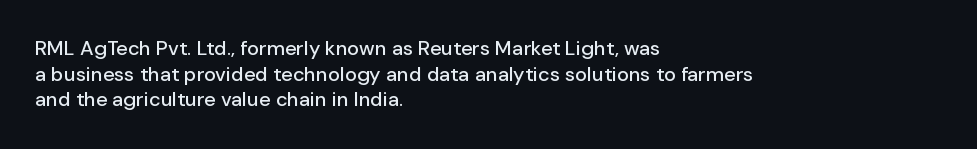
Nobody drew a line under any word here. Italic? Not at all — the glyphs are vertical. The rendering uses a moderate line-height, typical for paragraphs. You could call the tracking neutral — neither tight nor loose. This sample is left-justified, so line endings fall wherever the words run out.
